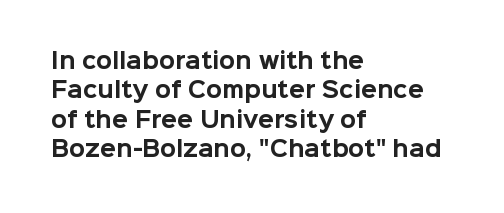
{"italic": "no", "bold": "yes", "underline": "no", "align": "left", "line_spacing": "normal", "line_spacing_ratio": 1.4, "letter_spacing": "normal", "letter_spacing_em": 0.0, "glyph_px": 21}
